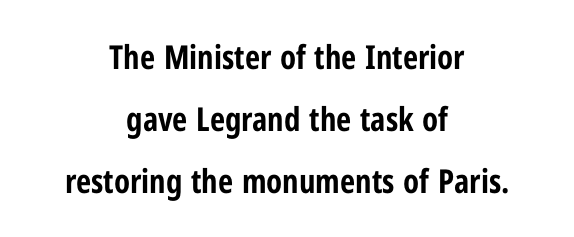
{"serif": "no", "italic": "no", "bold": "yes", "weight": "bold", "width": "condensed", "stroke_contrast": "low", "x_height": "medium", "monospaced": "no", "underline": "no", "align": "center", "line_spacing_ratio": 1.88, "letter_spacing": "normal", "letter_spacing_em": 0.0, "glyph_px": 33}
